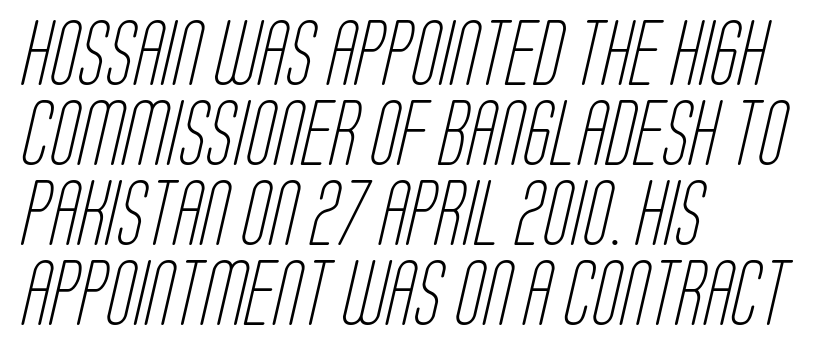
Q: Is the text bold? A: No.
Q: Is the typeface a serif or a sans-serif typeface? A: Sans-serif.
Q: Is the text underlined? A: No.
Q: How is the paragraph aligned? A: Left-aligned.
Q: Is the spacing between letters normal or unusually wide? A: Normal.
Q: Width (condensed, normal, or wide)? A: Condensed.
Q: Stroke contrast? A: Low.
Q: x-height? A: Large.
Q: Monospaced? A: No.
